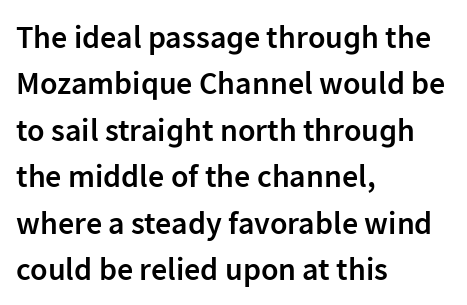
The image shows 32 px semibold sans-serif type, upright; set left-aligned, normal line spacing (1.45x), normal letter spacing, not underlined; low stroke contrast and a medium x-height.
